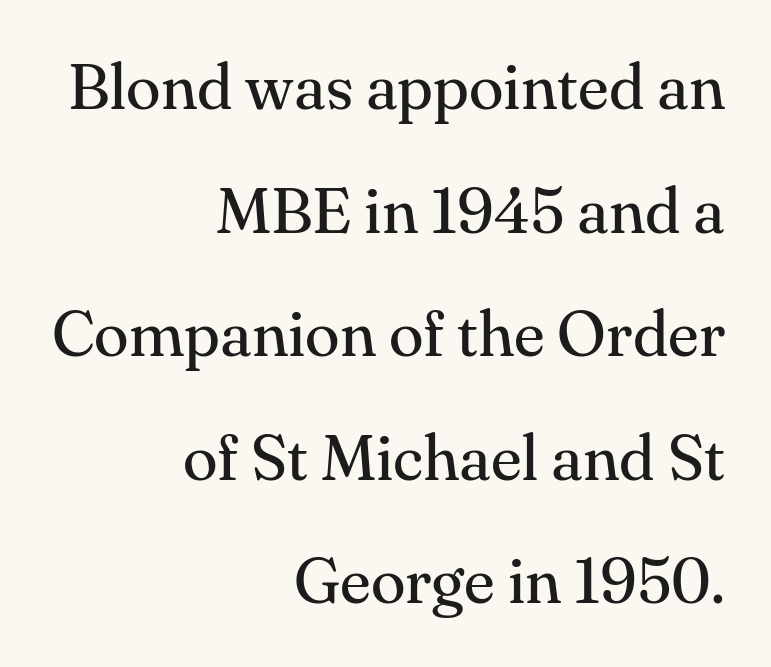
Q: Is the text bold? A: No.
Q: Is the text italic (slanted)? A: No, it is upright.
Q: Is the typeface a serif or a sans-serif typeface? A: Serif.
Q: Is the text underlined? A: No.
Q: How is the paragraph aligned? A: Right-aligned.
Q: Is the spacing between letters normal or unusually wide? A: Normal.
Q: Is the spacing between lines tight, normal or loose? A: Loose.
Q: Width (condensed, normal, or wide)? A: Normal.
Q: Stroke contrast? A: Medium.
Q: x-height? A: Small.
Q: Monospaced? A: No.
